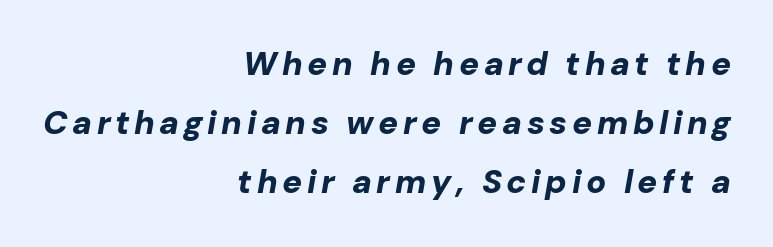
{"italic": "yes", "lean": "right", "slant_degrees": 10, "bold": "yes", "weight": "bold", "width": "normal", "stroke_contrast": "low", "x_height": "medium", "monospaced": "no", "underline": "no", "align": "right", "line_spacing_ratio": 1.79, "glyph_px": 33}
